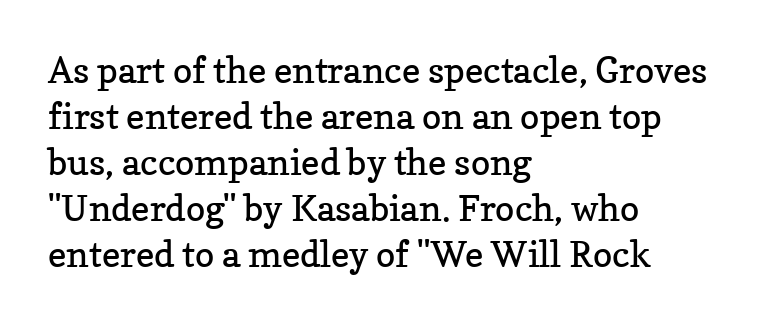
{"serif": "yes", "italic": "no", "bold": "no", "weight": "regular", "width": "normal", "stroke_contrast": "low", "x_height": "medium", "monospaced": "no", "underline": "no", "align": "left", "line_spacing": "normal", "line_spacing_ratio": 1.28, "letter_spacing": "normal", "letter_spacing_em": 0.0, "glyph_px": 36}
